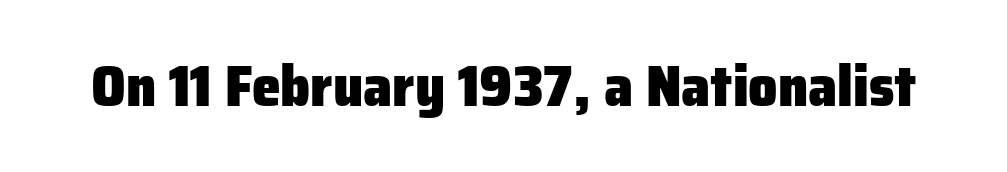
The image shows 58 px heavy sans-serif type, upright; set normal letter spacing, not underlined; low stroke contrast and a medium x-height.
